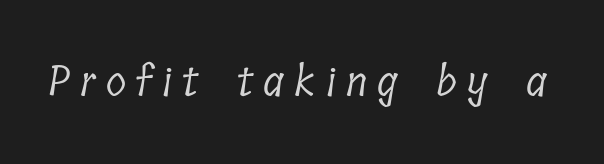
The image shows 42 px light, condensed serif type; set unusually wide letter spacing (+0.25 em), not underlined; low stroke contrast and a medium x-height.
